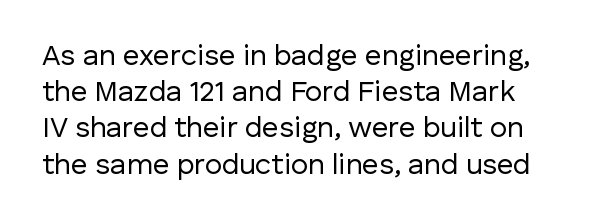
Q: Is the text bold? A: No.
Q: Is the text italic (slanted)? A: No, it is upright.
Q: Is the typeface a serif or a sans-serif typeface? A: Sans-serif.
Q: Is the text underlined? A: No.
Q: Is the spacing between letters normal or unusually wide? A: Normal.
Q: Is the spacing between lines tight, normal or loose? A: Normal.
Q: Width (condensed, normal, or wide)? A: Normal.
Q: Stroke contrast? A: Low.
Q: x-height? A: Medium.
Q: Monospaced? A: No.
